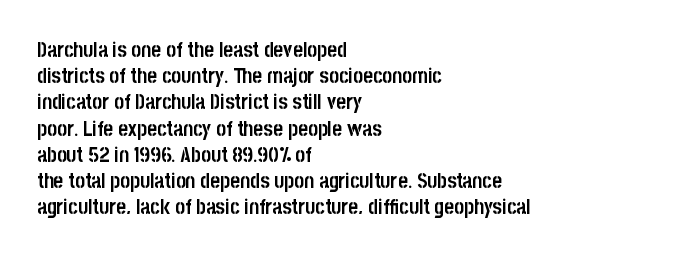
{"italic": "no", "bold": "yes", "underline": "no", "align": "left", "line_spacing": "normal", "line_spacing_ratio": 1.25, "letter_spacing": "normal", "letter_spacing_em": 0.0, "glyph_px": 21}
